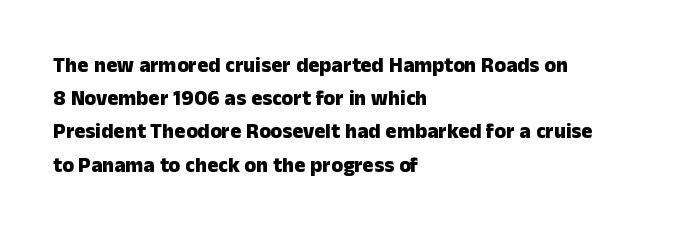
{"italic": "no", "bold": "yes", "underline": "no", "align": "left", "line_spacing": "normal", "line_spacing_ratio": 1.58, "letter_spacing": "normal", "letter_spacing_em": 0.0, "glyph_px": 21}
